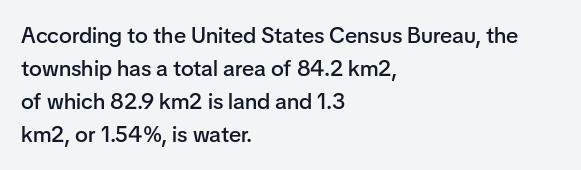
Q: Is the text bold? A: Semi-bold.
Q: Is the text italic (slanted)? A: No, it is upright.
Q: Is the text underlined? A: No.
Q: How is the paragraph aligned? A: Left-aligned.
Q: Is the spacing between letters normal or unusually wide? A: Normal.
Q: Is the spacing between lines tight, normal or loose? A: Normal.
